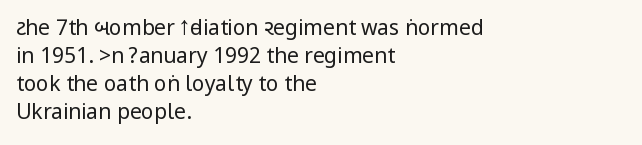
Q: Is the text bold? A: No.
Q: Is the text italic (slanted)? A: No, it is upright.
Q: Is the text underlined? A: No.
Q: How is the paragraph aligned? A: Left-aligned.
Q: Is the spacing between letters normal or unusually wide? A: Normal.
Q: Is the spacing between lines tight, normal or loose? A: Normal.
